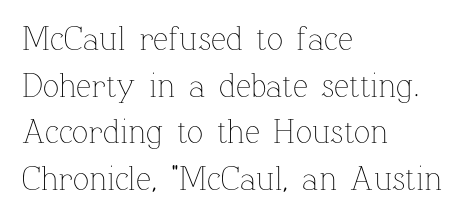
The image shows 34 px thin type, upright; set left-aligned, normal line spacing (1.37x), normal letter spacing, not underlined; low stroke contrast and a medium x-height.
